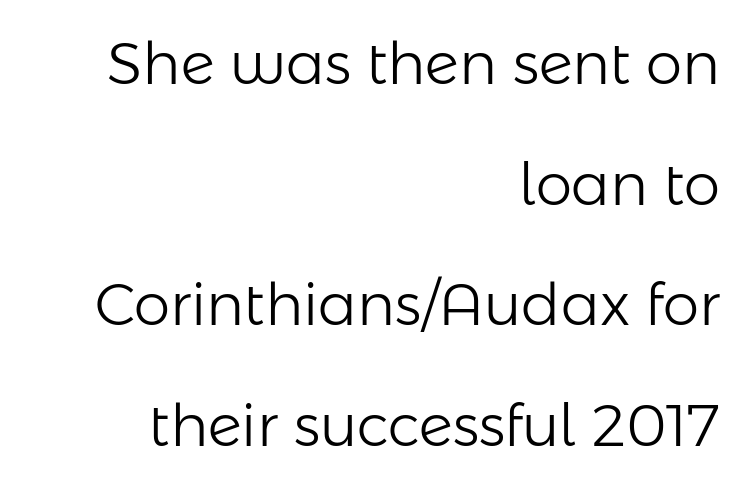
Compared with typical body copy, the letter spacing here is the same. The weight would be labelled regular, book, light, or lighter still. The letters stand straight up with perfectly vertical stems. The space between consecutive lines is lavish. Every row of glyphs terminates at an identical x-position on the right.
